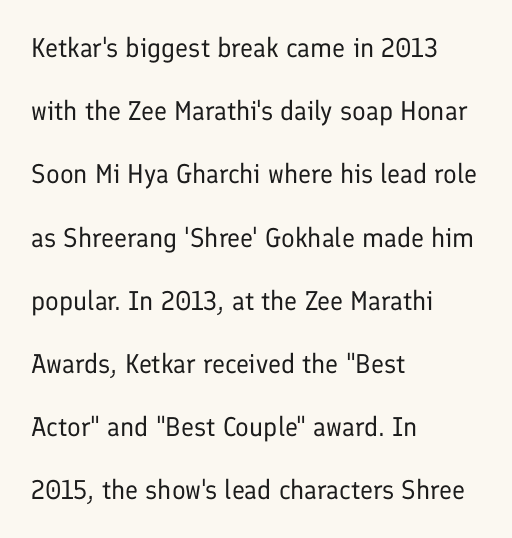
{"italic": "no", "bold": "no", "underline": "no", "align": "left", "line_spacing": "loose", "line_spacing_ratio": 2.34, "letter_spacing": "normal", "letter_spacing_em": 0.0, "glyph_px": 27}
